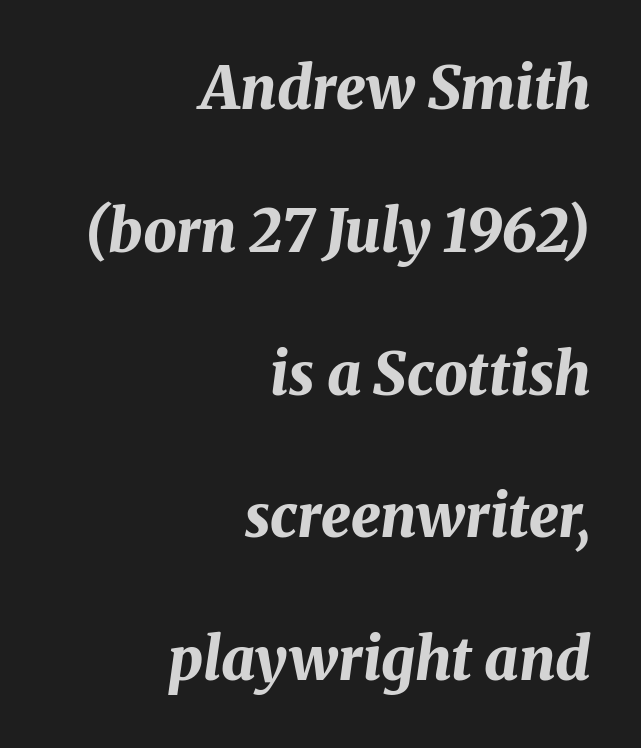
Q: Is the text bold? A: Yes.
Q: Is the text italic (slanted)? A: Yes, it leans right by about 8 degrees.
Q: Is the text underlined? A: No.
Q: How is the paragraph aligned? A: Right-aligned.
Q: Is the spacing between letters normal or unusually wide? A: Normal.
Q: Is the spacing between lines tight, normal or loose? A: Loose.
Q: Width (condensed, normal, or wide)? A: Normal.
Q: Stroke contrast? A: Medium.
Q: x-height? A: Medium.
Q: Monospaced? A: No.
